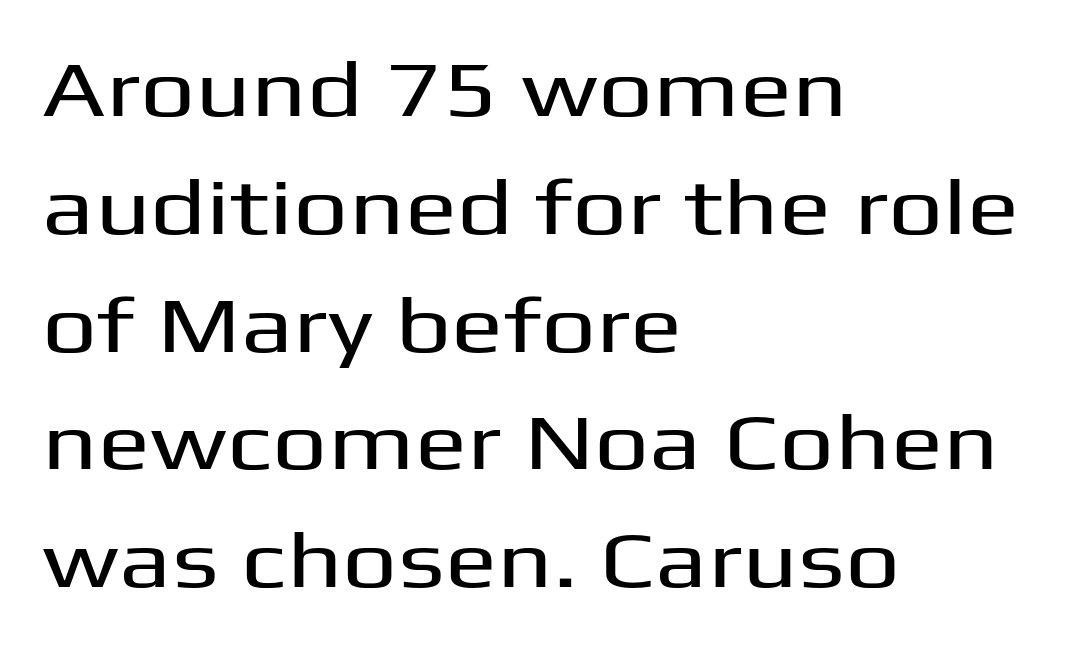
Q: Is the text italic (slanted)? A: No, it is upright.
Q: Is the typeface a serif or a sans-serif typeface? A: Sans-serif.
Q: Is the text underlined? A: No.
Q: How is the paragraph aligned? A: Left-aligned.
Q: Is the spacing between letters normal or unusually wide? A: Normal.
Q: Is the spacing between lines tight, normal or loose? A: Normal.
Q: Width (condensed, normal, or wide)? A: Wide.
Q: Stroke contrast? A: Medium.
Q: x-height? A: Medium.
Q: Monospaced? A: No.
